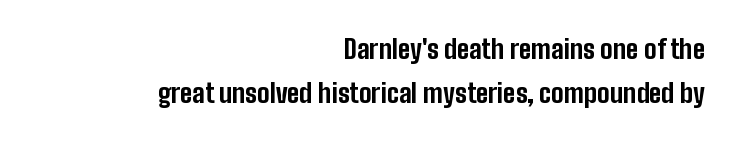
Q: Is the text bold? A: Yes.
Q: Is the text italic (slanted)? A: No, it is upright.
Q: Is the text underlined? A: No.
Q: How is the paragraph aligned? A: Right-aligned.
Q: Is the spacing between letters normal or unusually wide? A: Normal.
Q: Is the spacing between lines tight, normal or loose? A: Normal.
